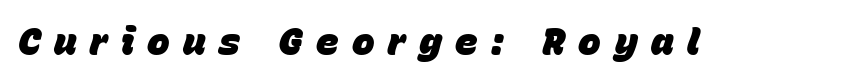
The image shows 38 px heavy type, italic (leaning right); set unusually wide letter spacing (+0.35 em), not underlined; low stroke contrast and a large x-height.
